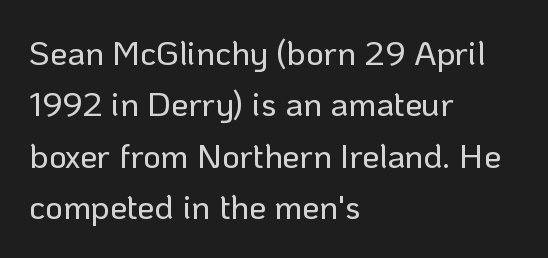
Posture: vertical. This sample keeps an unexceptional amount of space between lines. Grotesque or geometric, the face here clearly has no serifs. Looks like regular typesetting: each glyph gets only the width it needs.
